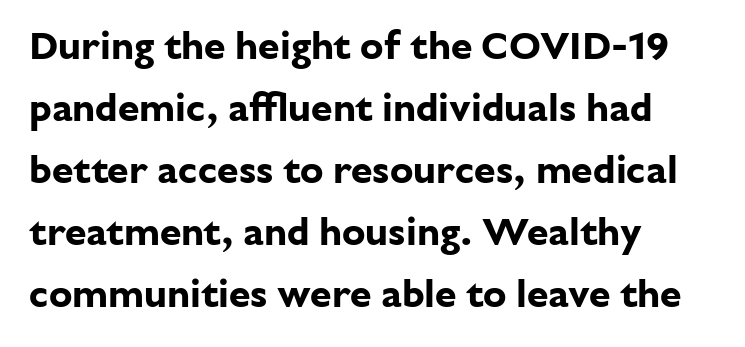
Q: Is the text bold? A: Yes.
Q: Is the text italic (slanted)? A: No, it is upright.
Q: Is the typeface a serif or a sans-serif typeface? A: Sans-serif.
Q: Is the text underlined? A: No.
Q: How is the paragraph aligned? A: Left-aligned.
Q: Is the spacing between letters normal or unusually wide? A: Normal.
Q: Is the spacing between lines tight, normal or loose? A: Normal.
Q: Width (condensed, normal, or wide)? A: Normal.
Q: Stroke contrast? A: Low.
Q: x-height? A: Medium.
Q: Monospaced? A: No.
